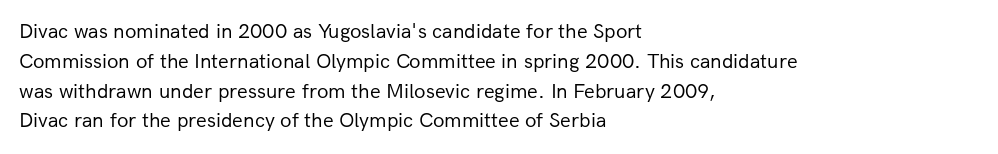
The image shows 21 px text type, upright; set left-aligned, normal line spacing (1.42x), normal letter spacing, not underlined.
